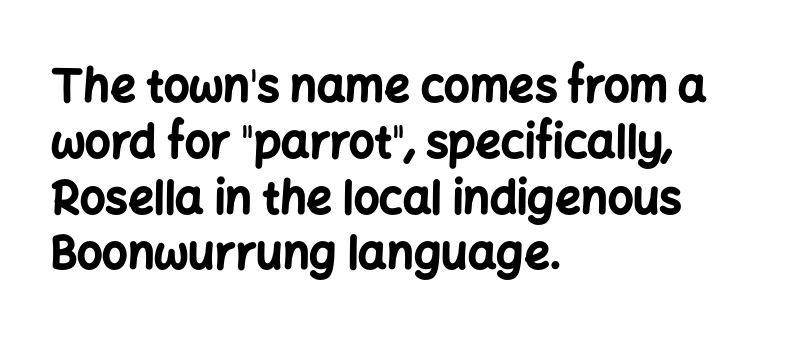
Q: Is the text bold? A: Yes.
Q: Is the text italic (slanted)? A: No, it is upright.
Q: Is the typeface a serif or a sans-serif typeface? A: Sans-serif.
Q: Is the text underlined? A: No.
Q: How is the paragraph aligned? A: Left-aligned.
Q: Is the spacing between letters normal or unusually wide? A: Normal.
Q: Width (condensed, normal, or wide)? A: Normal.
Q: Stroke contrast? A: Low.
Q: x-height? A: Medium.
Q: Monospaced? A: No.
